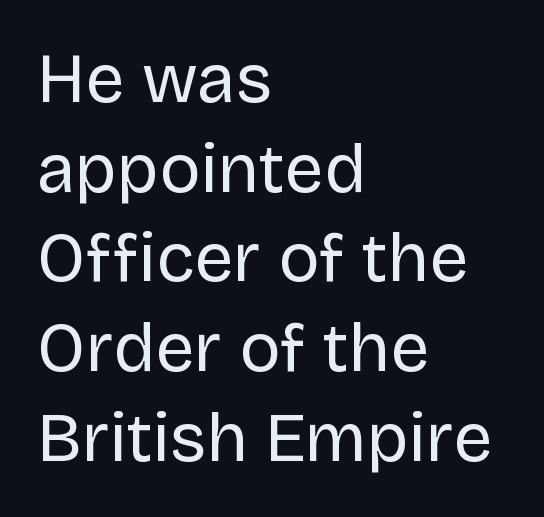
Ink coverage per letter is moderate at most. Each letter keeps its own natural width here, so spacing adapts to shape. This sample keeps an unexceptional amount of space between lines. The zone under the glyphs is completely vacant.
